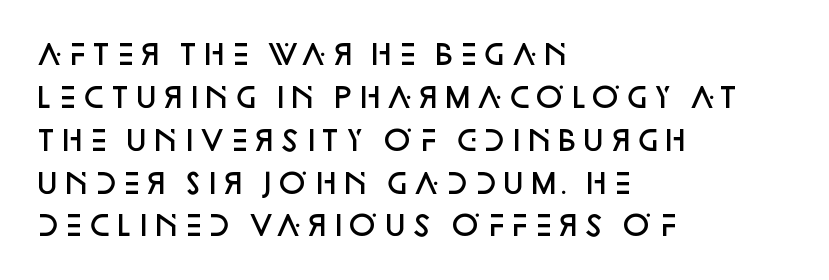
Q: Is the text bold? A: Semi-bold.
Q: Is the text italic (slanted)? A: No, it is upright.
Q: Is the typeface a serif or a sans-serif typeface? A: Sans-serif.
Q: Is the text underlined? A: No.
Q: How is the paragraph aligned? A: Left-aligned.
Q: Is the spacing between letters normal or unusually wide? A: Normal.
Q: Is the spacing between lines tight, normal or loose? A: Normal.
Q: Width (condensed, normal, or wide)? A: Normal.
Q: Stroke contrast? A: Low.
Q: x-height? A: Large.
Q: Monospaced? A: No.
